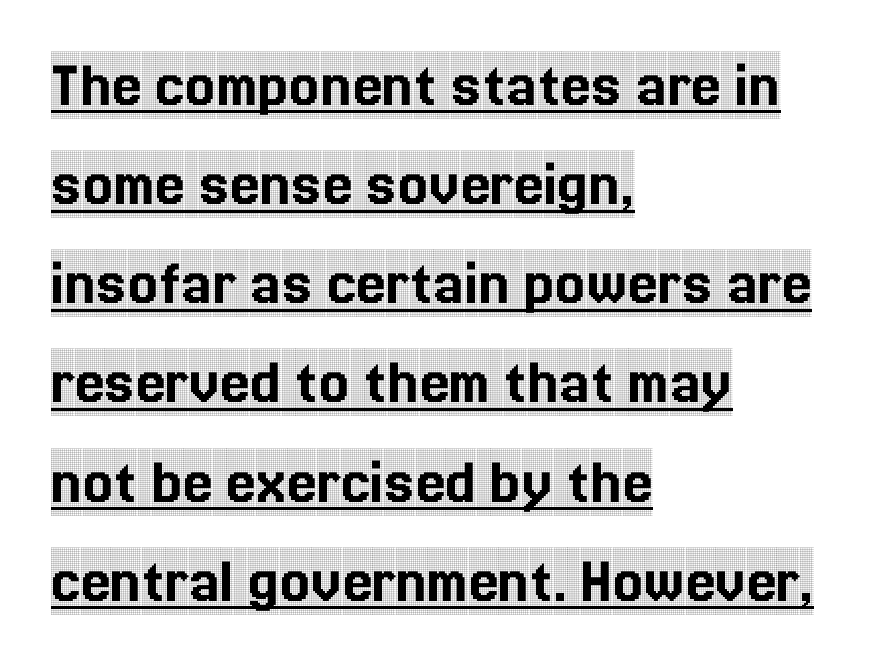
The image shows 67 px condensed serif type, upright; set left-aligned, normal line spacing (1.48x), normal letter spacing, underlined; a large x-height.
